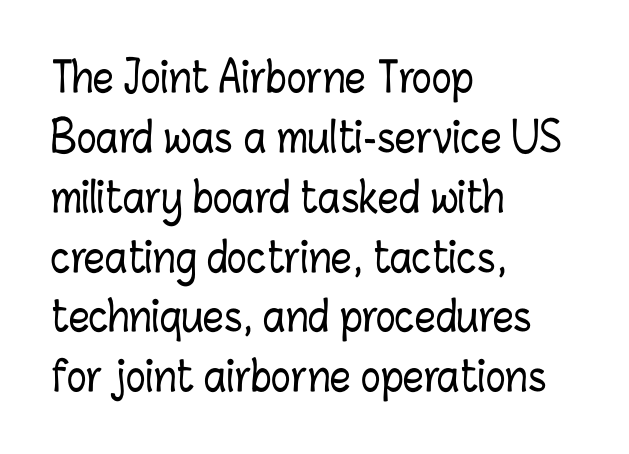
{"italic": "no", "width": "condensed", "stroke_contrast": "low", "x_height": "medium", "monospaced": "no", "underline": "no", "align": "left", "line_spacing": "normal", "line_spacing_ratio": 1.46, "letter_spacing": "normal", "letter_spacing_em": 0.0, "glyph_px": 41}
